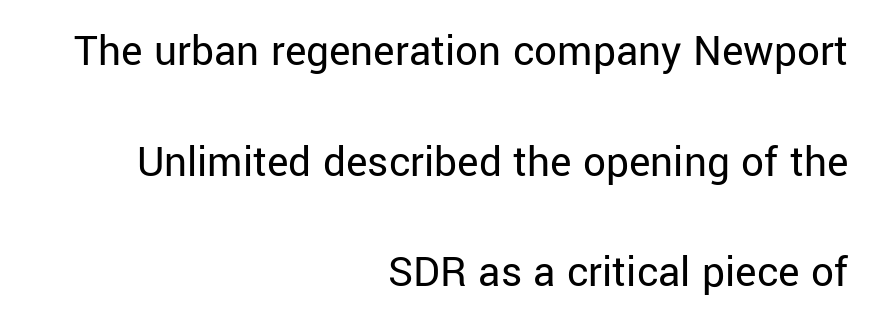
Q: Is the text bold? A: No.
Q: Is the text italic (slanted)? A: No, it is upright.
Q: Is the typeface a serif or a sans-serif typeface? A: Sans-serif.
Q: Is the text underlined? A: No.
Q: How is the paragraph aligned? A: Right-aligned.
Q: Is the spacing between letters normal or unusually wide? A: Normal.
Q: Is the spacing between lines tight, normal or loose? A: Loose.
Q: Width (condensed, normal, or wide)? A: Normal.
Q: Stroke contrast? A: Low.
Q: x-height? A: Medium.
Q: Monospaced? A: No.
